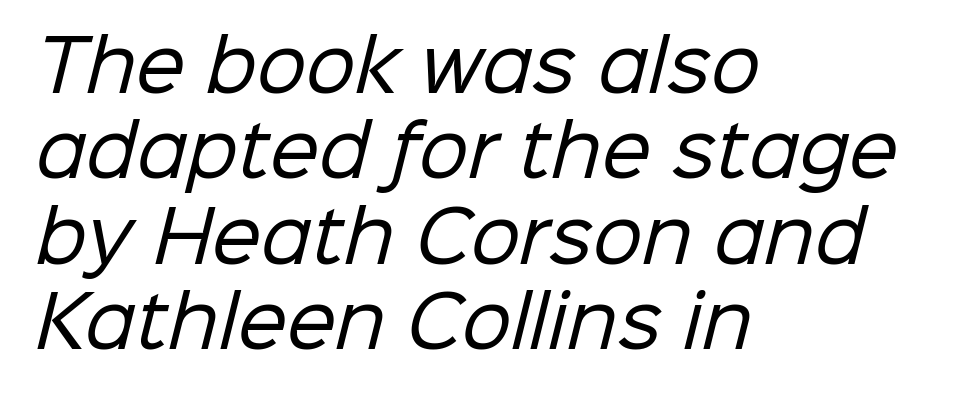
{"serif": "no", "bold": "no", "weight": "regular", "width": "normal", "stroke_contrast": "low", "x_height": "medium", "monospaced": "no", "underline": "no", "align": "left", "line_spacing_ratio": 1.22, "letter_spacing": "normal", "letter_spacing_em": 0.0, "glyph_px": 70}
